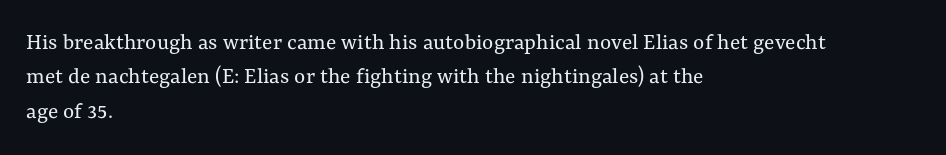
Vertical stems look standard width or narrower in stroke. Default kerning and tracking; the words read as compact shapes. These lines are set flush left with a ragged right edge. The baseline area is clear.
